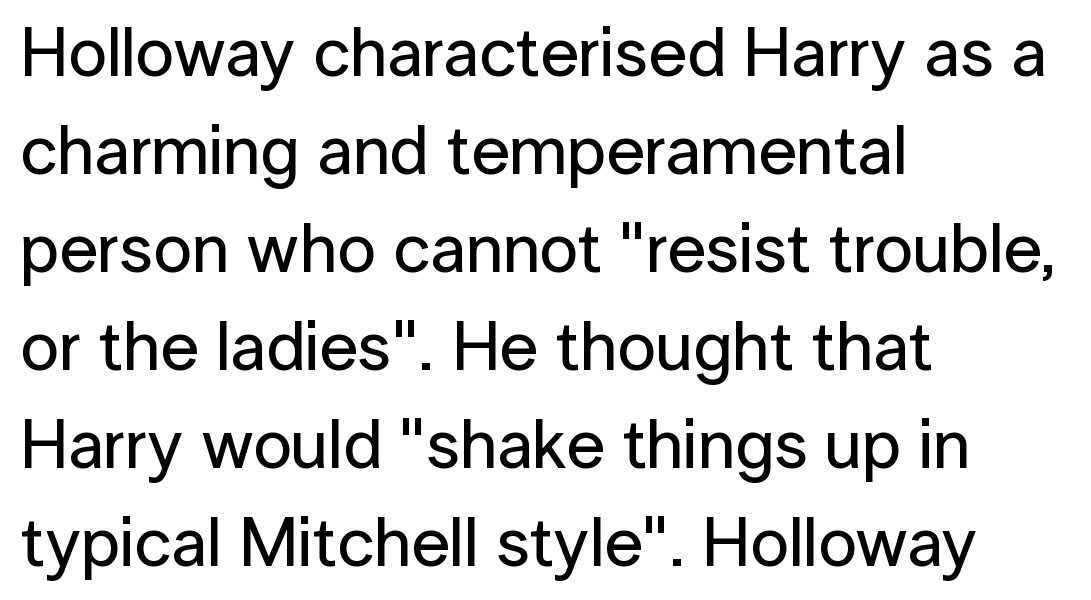
The image shows 69 px sans-serif type, upright; set left-aligned, normal line spacing (1.42x), normal letter spacing, not underlined; low stroke contrast and a medium x-height.
